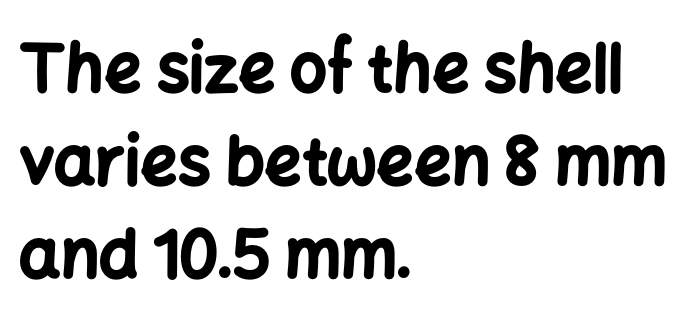
The image shows 65 px bold sans-serif type, upright; set left-aligned, normal line spacing (1.43x), normal letter spacing, not underlined; low stroke contrast and a medium x-height.
